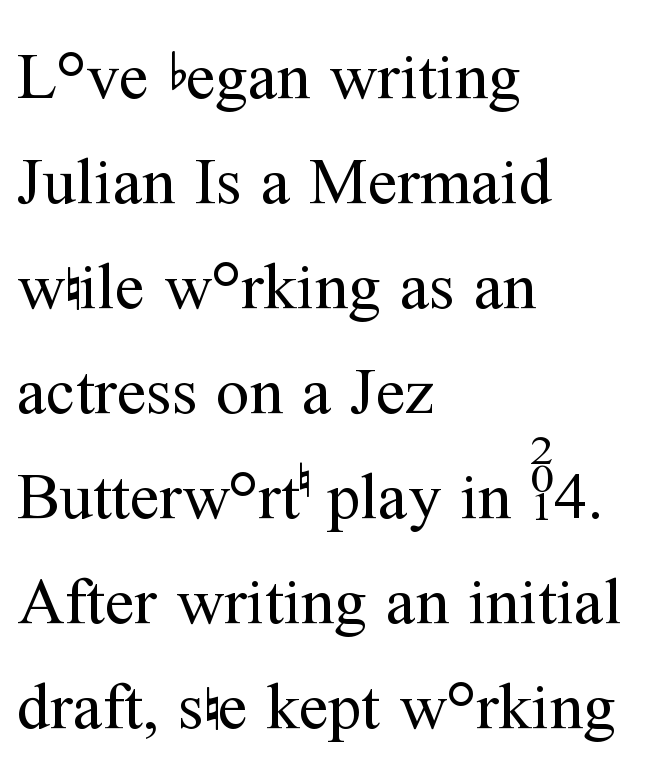
Q: Is the text bold? A: No.
Q: Is the text italic (slanted)? A: No, it is upright.
Q: Is the typeface a serif or a sans-serif typeface? A: Serif.
Q: Is the text underlined? A: No.
Q: How is the paragraph aligned? A: Left-aligned.
Q: Is the spacing between letters normal or unusually wide? A: Normal.
Q: Is the spacing between lines tight, normal or loose? A: Normal.
Q: Width (condensed, normal, or wide)? A: Normal.
Q: Stroke contrast? A: Medium.
Q: x-height? A: Medium.
Q: Monospaced? A: No.
